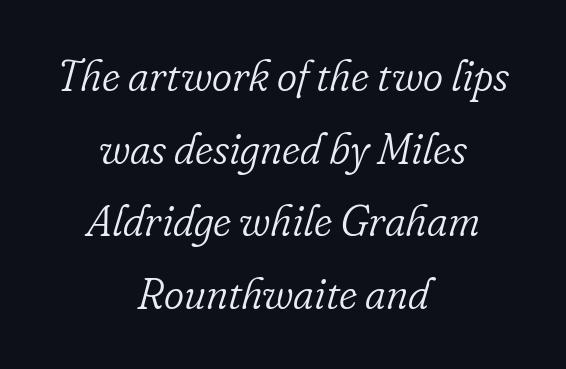
{"serif": "yes", "italic": "yes", "lean": "right", "slant_degrees": 16, "bold": "no", "weight": "light", "width": "normal", "stroke_contrast": "low", "x_height": "small", "monospaced": "no", "underline": "no", "align": "center", "line_spacing": "normal", "line_spacing_ratio": 1.69, "letter_spacing": "normal", "letter_spacing_em": 0.0, "glyph_px": 43}
